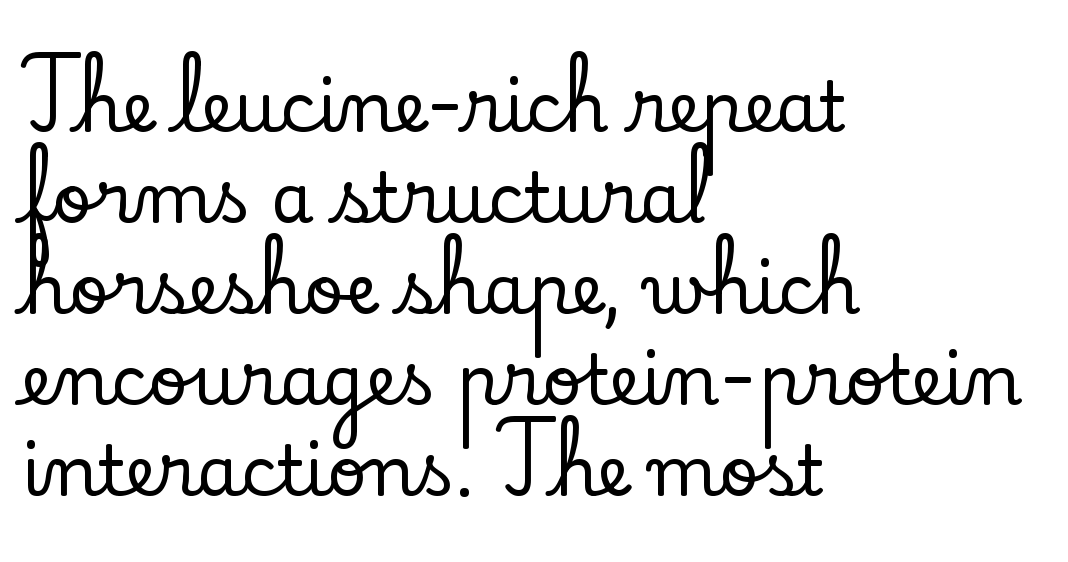
Look at the tracking — it's just the regular setting, nothing added. In terms of letterform style, serifs are clearly present. Just letters on the line, the space beneath them empty. Vertical strokes here are truly vertical. The rag falls on the right side of this text block.
